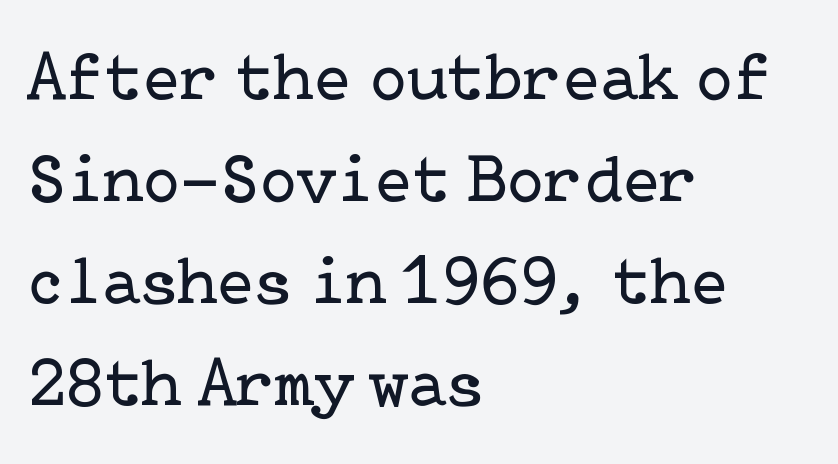
The setting favours the left margin, as ordinary paragraphs usually do. This rendering leaves character spacing at its baseline value. The lettering holds an erect, upright posture throughout. Each stroke keeps to a modest, everyday thickness or less.
